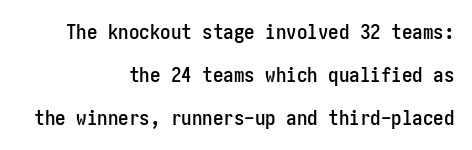
Q: Is the text italic (slanted)? A: No, it is upright.
Q: Is the text underlined? A: No.
Q: How is the paragraph aligned? A: Right-aligned.
Q: Is the spacing between letters normal or unusually wide? A: Normal.
Q: Is the spacing between lines tight, normal or loose? A: Loose.
